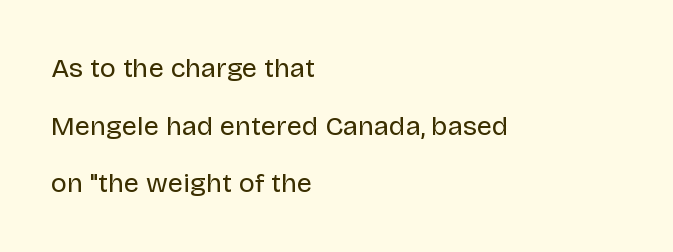
Q: Is the text bold? A: No.
Q: Is the text italic (slanted)? A: No, it is upright.
Q: Is the text underlined? A: No.
Q: How is the paragraph aligned? A: Left-aligned.
Q: Is the spacing between letters normal or unusually wide? A: Normal.
Q: Is the spacing between lines tight, normal or loose? A: Loose.
